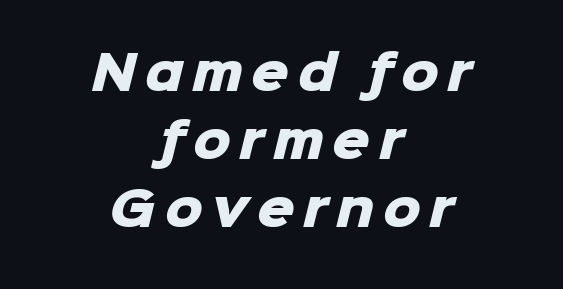
Q: Is the text bold? A: Yes.
Q: Is the typeface a serif or a sans-serif typeface? A: Sans-serif.
Q: Is the text underlined? A: No.
Q: How is the paragraph aligned? A: Centered.
Q: Is the spacing between lines tight, normal or loose? A: Normal.
Q: Width (condensed, normal, or wide)? A: Normal.
Q: Stroke contrast? A: Low.
Q: x-height? A: Medium.
Q: Monospaced? A: No.
